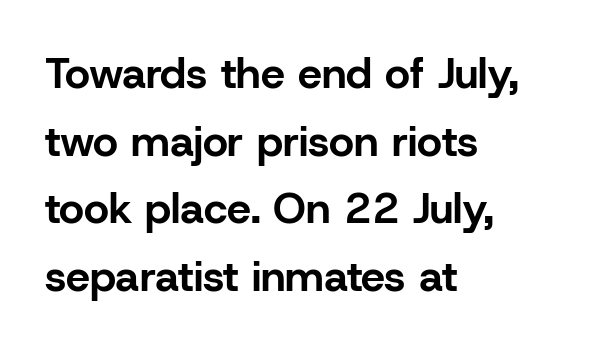
The image shows 43 px bold sans-serif type, upright; set left-aligned, normal line spacing (1.57x), normal letter spacing, not underlined; low stroke contrast and a medium x-height.
